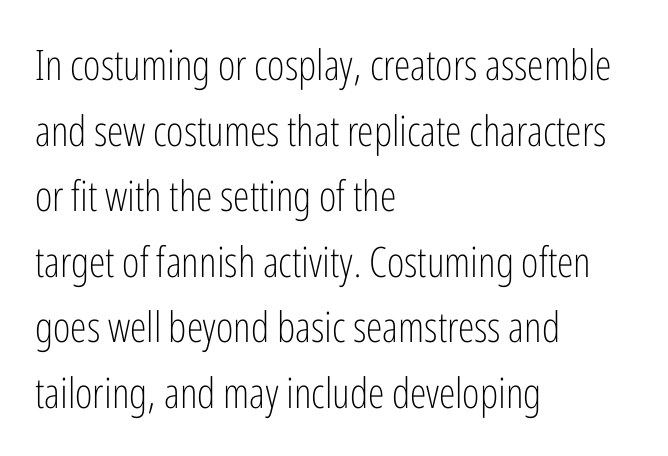
{"serif": "no", "italic": "no", "bold": "no", "weight": "light", "width": "condensed", "stroke_contrast": "low", "x_height": "medium", "monospaced": "no", "underline": "no", "align": "left", "line_spacing": "normal", "line_spacing_ratio": 1.56, "letter_spacing": "normal", "letter_spacing_em": 0.0, "glyph_px": 42}
